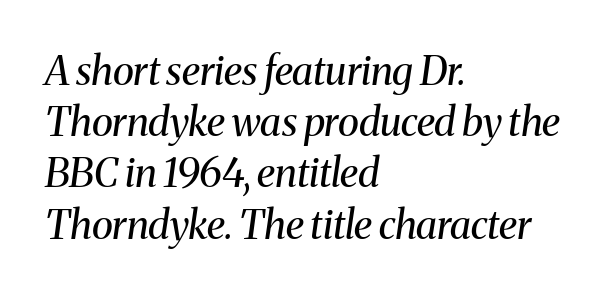
The face used here is proportionally spaced, like ordinary book or web type. The weight would be labelled regular, book, light, or lighter still. Unmarked baselines from the first word to the last. Nothing unusual about the tracking: characters are spaced as the font intends. The typesetter chose a ragged-right arrangement here. This block has exactly the height ordinary leading produces.
